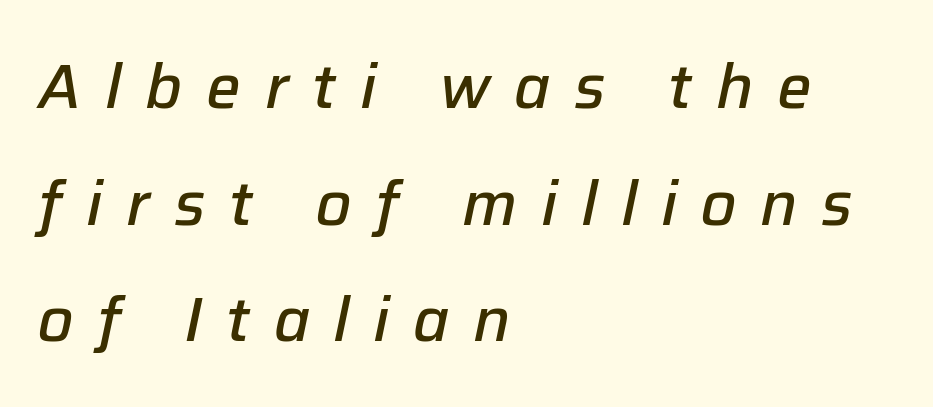
{"italic": "yes", "lean": "right", "slant_degrees": 12, "bold": "semi", "weight": "semibold", "width": "normal", "stroke_contrast": "low", "x_height": "medium", "monospaced": "no", "underline": "no", "align": "left", "line_spacing": "loose", "line_spacing_ratio": 1.91, "letter_spacing": "wide", "letter_spacing_em": 0.39, "glyph_px": 61}
